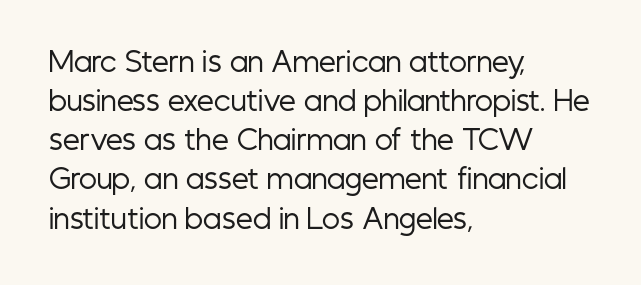
The image shows 27 px text type, upright; set left-aligned, normal line spacing (1.45x), normal letter spacing, not underlined.
